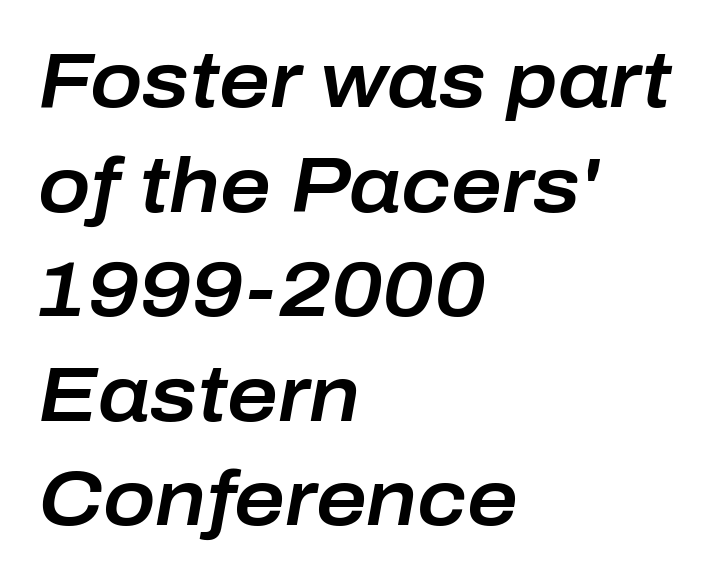
Q: Is the text italic (slanted)? A: Yes, it leans right by about 10 degrees.
Q: Is the text underlined? A: No.
Q: How is the paragraph aligned? A: Left-aligned.
Q: Is the spacing between letters normal or unusually wide? A: Normal.
Q: Is the spacing between lines tight, normal or loose? A: Normal.
Q: Width (condensed, normal, or wide)? A: Normal.
Q: Stroke contrast? A: Low.
Q: x-height? A: Medium.
Q: Monospaced? A: No.
